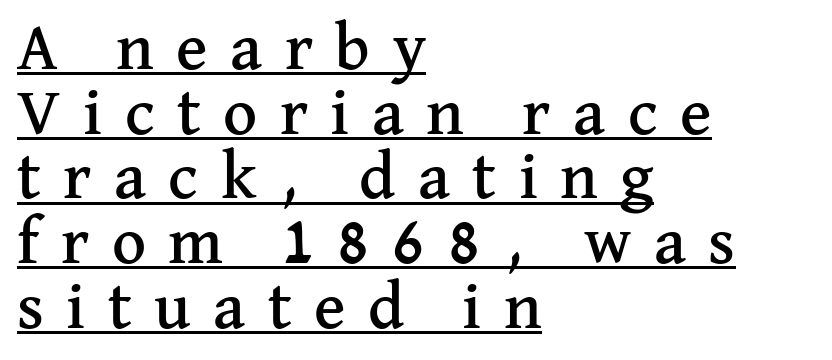
This sample has the flowing, uneven cadence of proportional lettering. Note: serifs present on the glyphs. Leftover space on each line is placed entirely after the last word. Students, observe the line beneath the letters — that is underlining. Tracking value appears strongly positive — letters spread wide. These lines were composed using upright roman letters.
